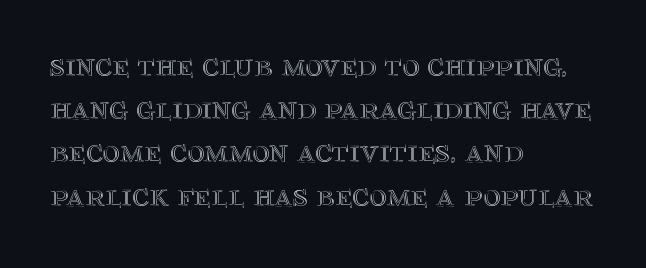
Q: Is the text italic (slanted)? A: No, it is upright.
Q: Is the text underlined? A: No.
Q: How is the paragraph aligned? A: Left-aligned.
Q: Is the spacing between letters normal or unusually wide? A: Normal.
Q: Is the spacing between lines tight, normal or loose? A: Normal.
Q: Width (condensed, normal, or wide)? A: Normal.
Q: x-height? A: Large.
Q: Monospaced? A: No.
